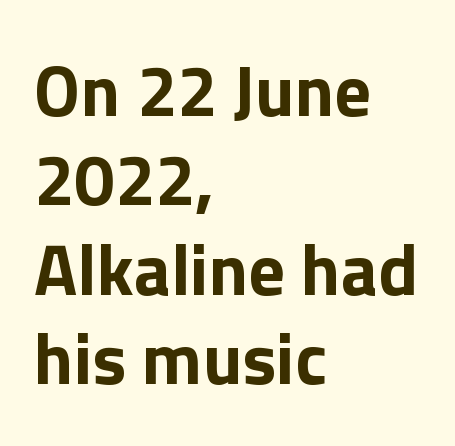
Q: Is the text bold? A: Yes.
Q: Is the text italic (slanted)? A: No, it is upright.
Q: Is the typeface a serif or a sans-serif typeface? A: Sans-serif.
Q: Is the text underlined? A: No.
Q: How is the paragraph aligned? A: Left-aligned.
Q: Is the spacing between letters normal or unusually wide? A: Normal.
Q: Width (condensed, normal, or wide)? A: Normal.
Q: x-height? A: Medium.
Q: Monospaced? A: No.
